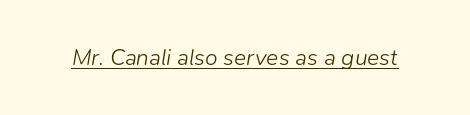
The image shows 23 px text type, italic (leaning right); set normal letter spacing, underlined.
